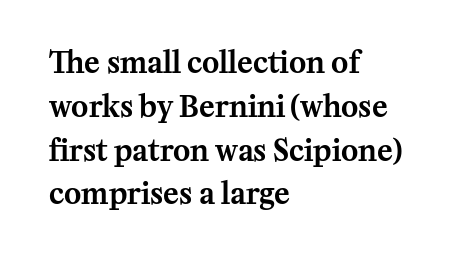
{"serif": "yes", "italic": "no", "width": "normal", "stroke_contrast": "medium", "x_height": "medium", "monospaced": "no", "underline": "no", "align": "left", "line_spacing": "normal", "line_spacing_ratio": 1.51, "letter_spacing": "normal", "letter_spacing_em": 0.0, "glyph_px": 29}
